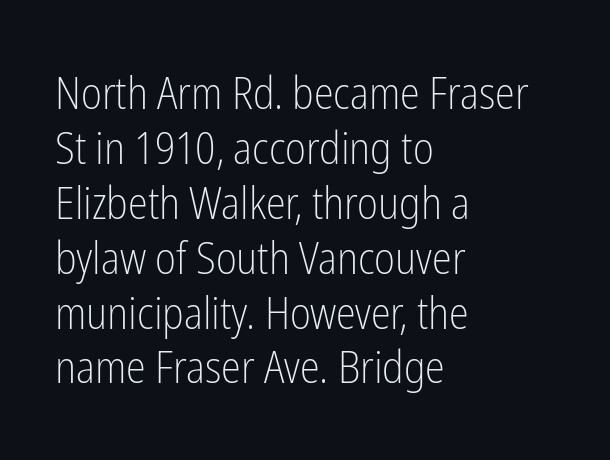
{"serif": "no", "italic": "no", "bold": "no", "weight": "light", "width": "condensed", "stroke_contrast": "low", "x_height": "medium", "monospaced": "no", "underline": "no", "align": "left", "line_spacing_ratio": 1.22, "letter_spacing": "normal", "letter_spacing_em": 0.0, "glyph_px": 45}
